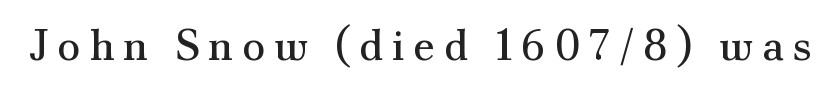
Q: Is the text bold? A: No.
Q: Is the text italic (slanted)? A: No, it is upright.
Q: Is the typeface a serif or a sans-serif typeface? A: Serif.
Q: Is the text underlined? A: No.
Q: Is the spacing between letters normal or unusually wide? A: Unusually wide.
Q: Width (condensed, normal, or wide)? A: Normal.
Q: Stroke contrast? A: Medium.
Q: x-height? A: Small.
Q: Monospaced? A: No.
